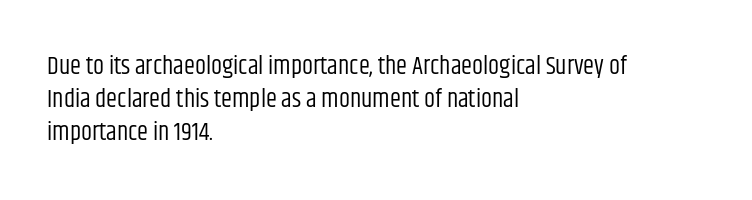
Q: Is the text bold? A: No.
Q: Is the text italic (slanted)? A: No, it is upright.
Q: Is the text underlined? A: No.
Q: How is the paragraph aligned? A: Left-aligned.
Q: Is the spacing between letters normal or unusually wide? A: Normal.
Q: Is the spacing between lines tight, normal or loose? A: Normal.
